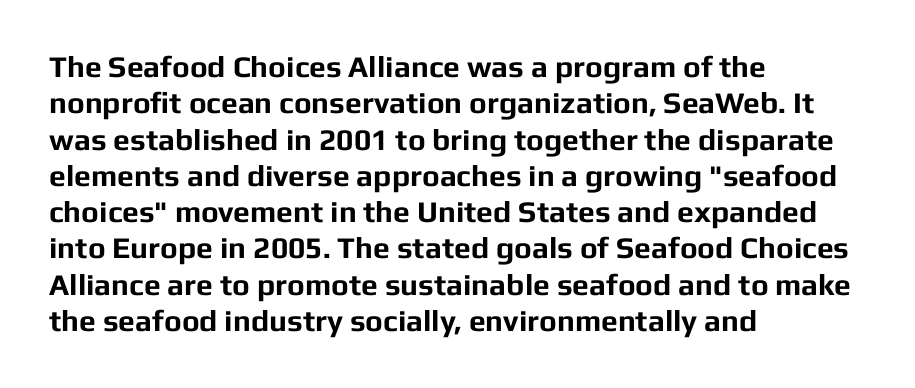
{"serif": "no", "italic": "no", "bold": "yes", "weight": "bold", "width": "normal", "stroke_contrast": "low", "x_height": "medium", "monospaced": "no", "underline": "no", "align": "left", "line_spacing_ratio": 1.21, "letter_spacing": "normal", "letter_spacing_em": 0.0, "glyph_px": 30}
